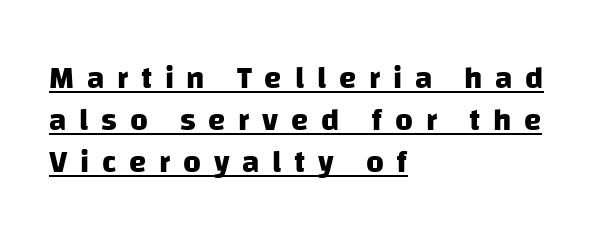
{"serif": "no", "bold": "yes", "weight": "heavy", "width": "normal", "stroke_contrast": "low", "x_height": "large", "monospaced": "no", "underline": "yes", "align": "left", "line_spacing": "normal", "line_spacing_ratio": 1.35, "letter_spacing": "wide", "letter_spacing_em": 0.41, "glyph_px": 31}
